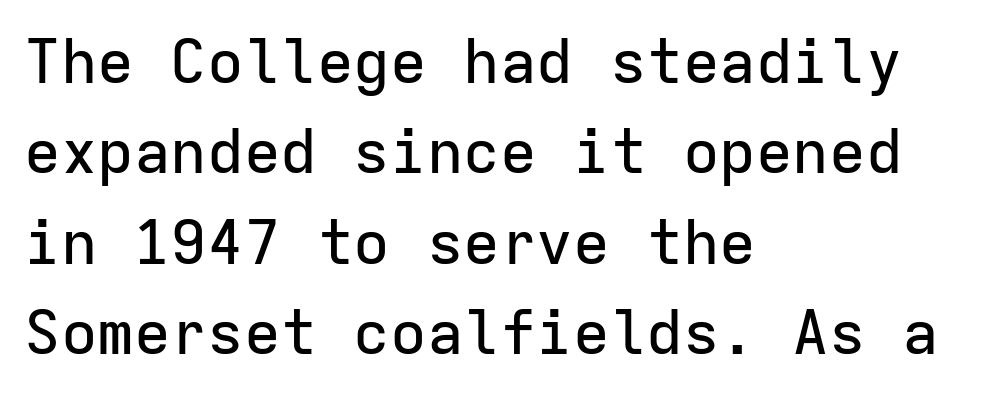
You could call the tracking neutral — neither tight nor loose. The passage shown stacks its lines at a standard gap. No word sits above an underline. The setting favours the left margin, as ordinary paragraphs usually do. I'd call this a sans setting — the letters go barefoot. Characters remain perfectly vertical along every line.
